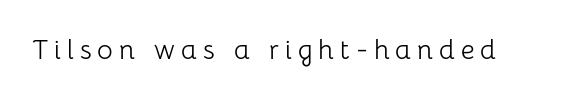
Q: Is the text bold? A: No.
Q: Is the text italic (slanted)? A: No, it is upright.
Q: Is the text underlined? A: No.
Q: Is the spacing between letters normal or unusually wide? A: Unusually wide.
